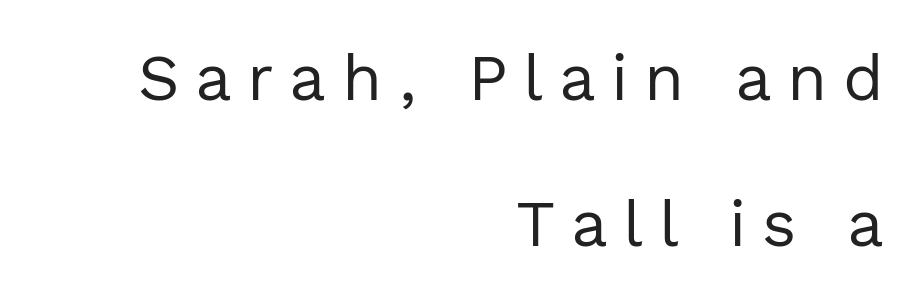
Q: Is the text bold? A: No.
Q: Is the text italic (slanted)? A: No, it is upright.
Q: Is the typeface a serif or a sans-serif typeface? A: Sans-serif.
Q: Is the text underlined? A: No.
Q: How is the paragraph aligned? A: Right-aligned.
Q: Is the spacing between letters normal or unusually wide? A: Unusually wide.
Q: Is the spacing between lines tight, normal or loose? A: Loose.
Q: Width (condensed, normal, or wide)? A: Normal.
Q: x-height? A: Medium.
Q: Monospaced? A: No.
